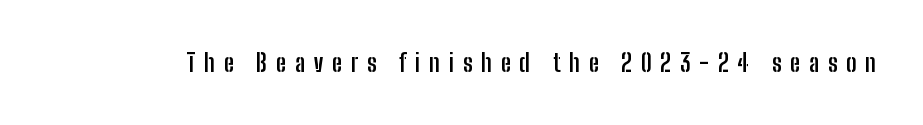
The image shows 25 px bold type, upright; set unusually wide letter spacing (+0.35 em), not underlined.
